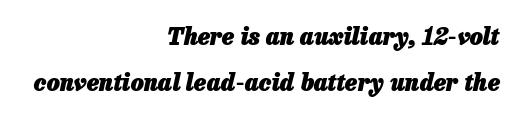
Anything drawn beneath the words? Only blank space. Quick note: interline space is abundant. These lines are set flush right with a ragged left edge. Compared with typical body copy, the letter spacing here is the same. Chunky letters — that's bold for sure. Italic? Definitely — the glyphs are oblique.
